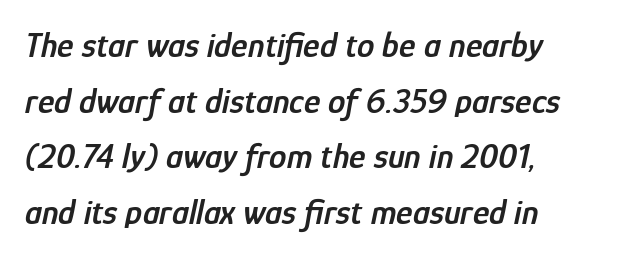
Q: Is the text bold? A: Semi-bold.
Q: Is the text italic (slanted)? A: Yes, it leans right by about 12 degrees.
Q: Is the text underlined? A: No.
Q: How is the paragraph aligned? A: Left-aligned.
Q: Is the spacing between letters normal or unusually wide? A: Normal.
Q: Is the spacing between lines tight, normal or loose? A: Normal.
Q: Width (condensed, normal, or wide)? A: Condensed.
Q: Stroke contrast? A: Low.
Q: x-height? A: Medium.
Q: Monospaced? A: No.
